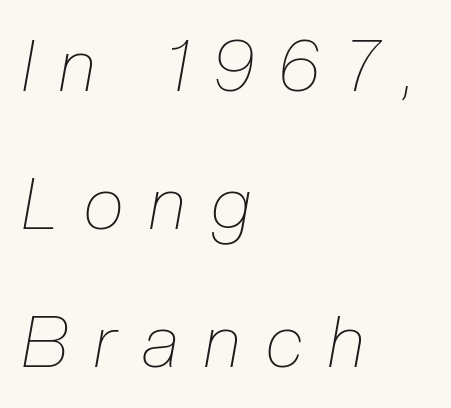
The image shows 72 px thin, condensed type, italic (leaning right); set left-aligned, loose line spacing (1.92x), unusually wide letter spacing (+0.36 em), not underlined; low stroke contrast and a medium x-height.
